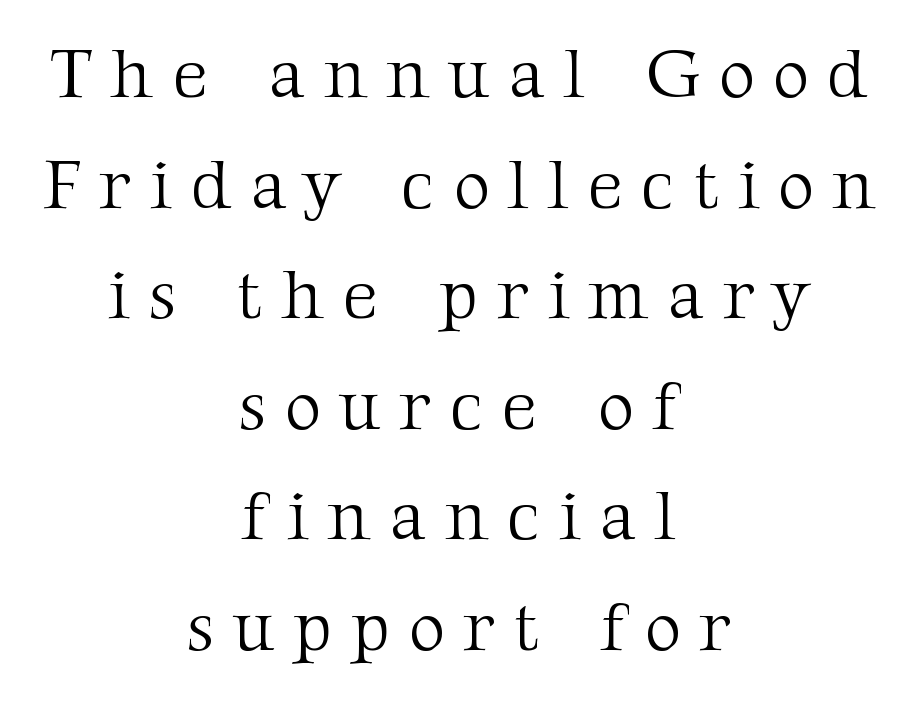
Quick note: underline off. These lines are rendered in a variable-pitch font. The font's upright variant was chosen for this text. Baseline-to-baseline distance is the conventional proportion of letter height.
